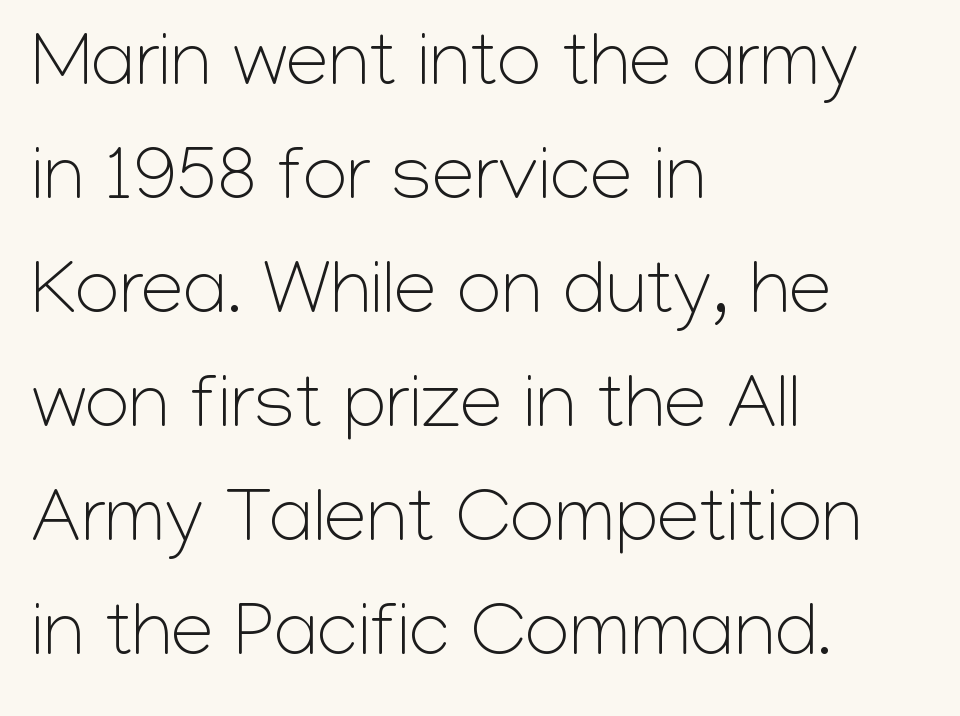
{"serif": "no", "italic": "no", "bold": "no", "weight": "light", "width": "normal", "stroke_contrast": "low", "x_height": "medium", "monospaced": "no", "underline": "no", "align": "left", "line_spacing": "normal", "line_spacing_ratio": 1.48, "letter_spacing": "normal", "letter_spacing_em": 0.0, "glyph_px": 77}
